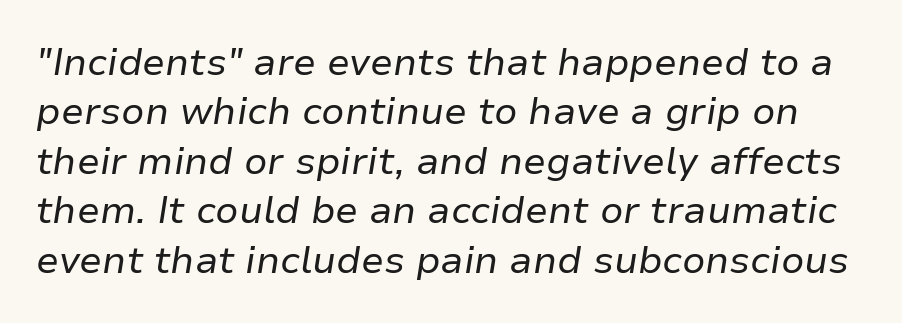
Bare-footed words on every line. In terms of leading, this rendering sits right in the middle. Note the varied advance widths — an 'i' is clearly narrower than an 'm'. The typeface has the unassuming heft of standard copy or less.
